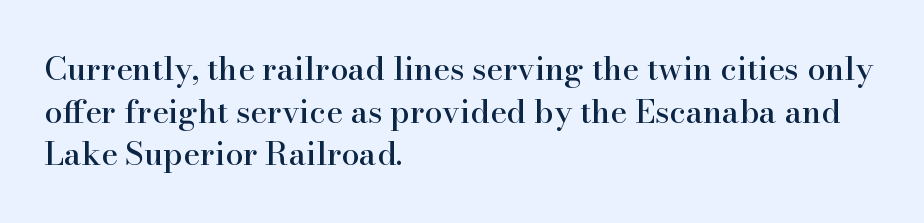
Q: Is the text italic (slanted)? A: No, it is upright.
Q: Is the typeface a serif or a sans-serif typeface? A: Serif.
Q: Is the text underlined? A: No.
Q: How is the paragraph aligned? A: Left-aligned.
Q: Is the spacing between letters normal or unusually wide? A: Normal.
Q: Is the spacing between lines tight, normal or loose? A: Normal.
Q: Width (condensed, normal, or wide)? A: Normal.
Q: Stroke contrast? A: High.
Q: x-height? A: Small.
Q: Monospaced? A: No.
